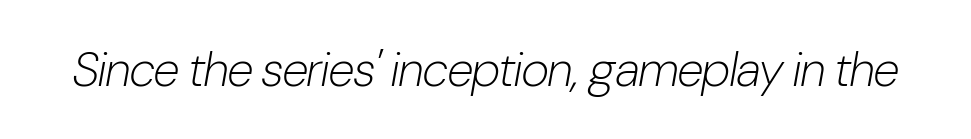
{"italic": "yes", "lean": "right", "slant_degrees": 10, "bold": "no", "weight": "light", "width": "condensed", "stroke_contrast": "low", "x_height": "medium", "monospaced": "no", "underline": "no", "letter_spacing": "normal", "letter_spacing_em": 0.0, "glyph_px": 48}
